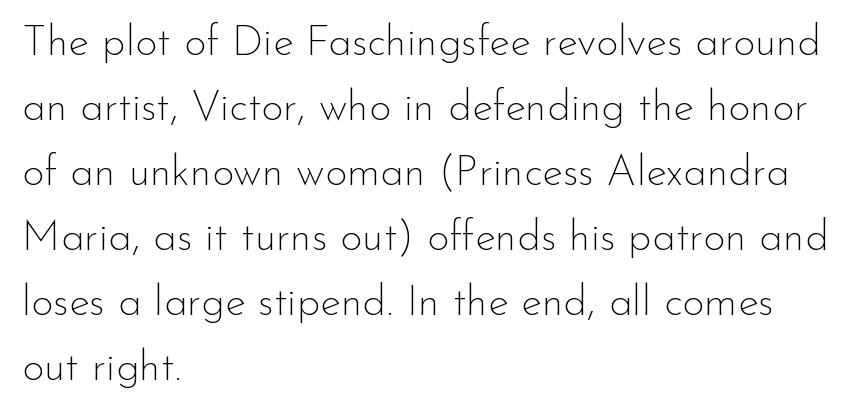
Q: Is the text bold? A: No.
Q: Is the text italic (slanted)? A: No, it is upright.
Q: Is the typeface a serif or a sans-serif typeface? A: Sans-serif.
Q: Is the text underlined? A: No.
Q: How is the paragraph aligned? A: Left-aligned.
Q: Is the spacing between letters normal or unusually wide? A: Normal.
Q: Is the spacing between lines tight, normal or loose? A: Normal.
Q: Width (condensed, normal, or wide)? A: Normal.
Q: Stroke contrast? A: Low.
Q: x-height? A: Small.
Q: Monospaced? A: No.
